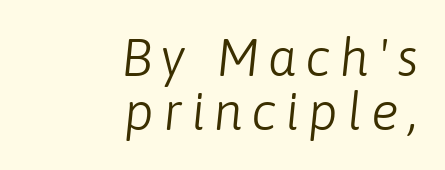
{"italic": "yes", "lean": "right", "slant_degrees": 6, "bold": "no", "weight": "light", "width": "normal", "stroke_contrast": "low", "x_height": "medium", "monospaced": "no", "underline": "no", "align": "right", "line_spacing": "tight", "line_spacing_ratio": 1.04, "glyph_px": 52}
